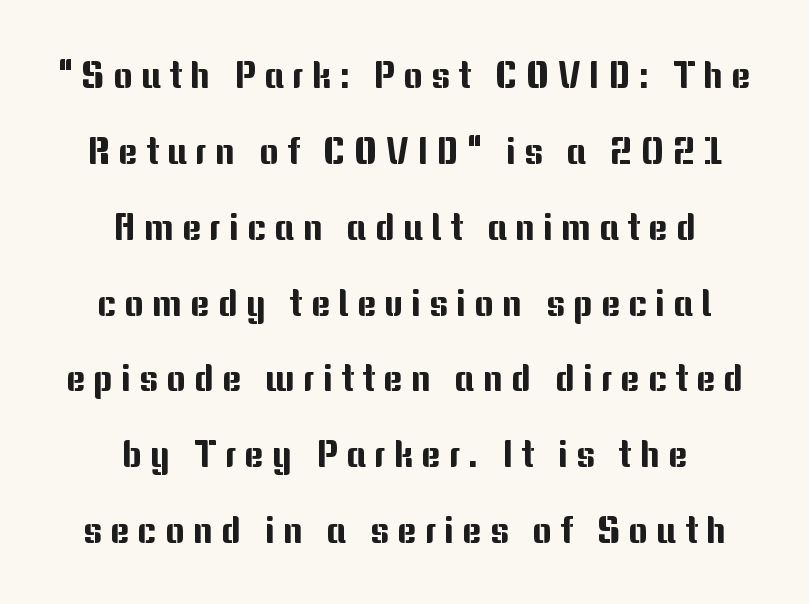
Leftover space on each line is divided equally before and after the words. Is this a sans? Yes — the strokes have no serifs. Vertical spacing — loose. Posture: vertical. A typesetter would call this proportional, since set widths differ per character.
